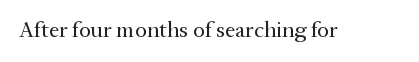
{"italic": "no", "bold": "no", "underline": "no", "letter_spacing": "normal", "letter_spacing_em": 0.0, "glyph_px": 23}
